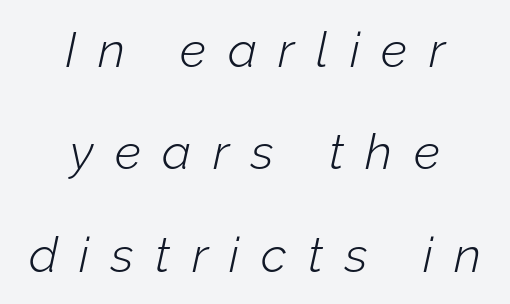
The image shows 49 px light type, italic (leaning right); set centered, loose line spacing (2.09x), unusually wide letter spacing (+0.44 em), not underlined; low stroke contrast and a medium x-height.
